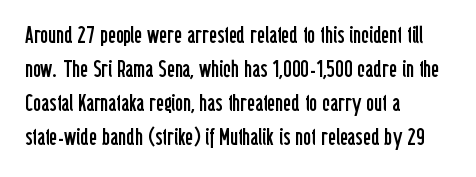
{"italic": "no", "bold": "no", "underline": "no", "align": "left", "line_spacing": "normal", "line_spacing_ratio": 1.42, "letter_spacing": "normal", "letter_spacing_em": 0.0, "glyph_px": 24}
